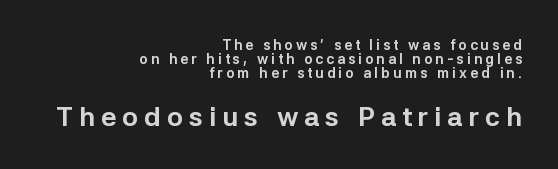
The image shows 27 px bold type, upright; set right-aligned, tight line spacing (1.0x), unusually wide letter spacing (+0.22 em), not underlined; the second (bottom) block is 1.93x larger.
